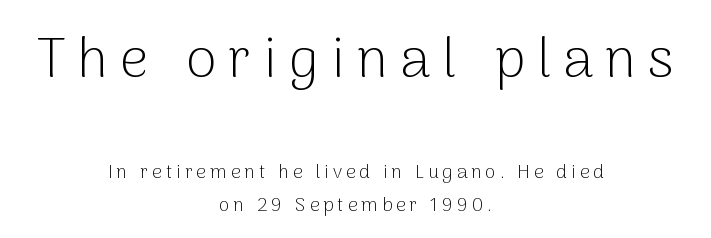
The image shows 56 px light sans-serif type, upright; set centered, line spacing 1.72x, unusually wide letter spacing (+0.21 em), not underlined; the first (top) block is 2.95x larger; low stroke contrast and a medium x-height.
